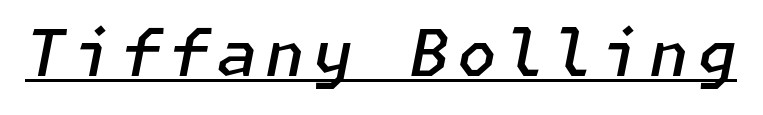
Q: Is the text bold? A: Semi-bold.
Q: Is the text italic (slanted)? A: Yes, it leans right by about 11 degrees.
Q: Is the text underlined? A: Yes.
Q: Width (condensed, normal, or wide)? A: Normal.
Q: Stroke contrast? A: Low.
Q: x-height? A: Medium.
